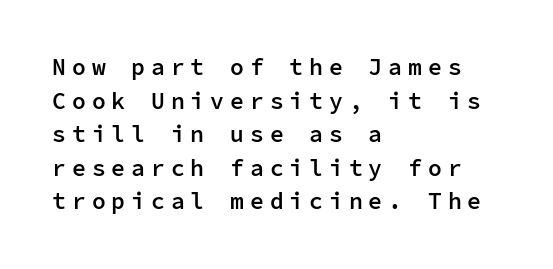
The image shows 23 px text type, upright; set left-aligned, normal line spacing (1.46x), unusually wide letter spacing (+0.26 em), not underlined.
